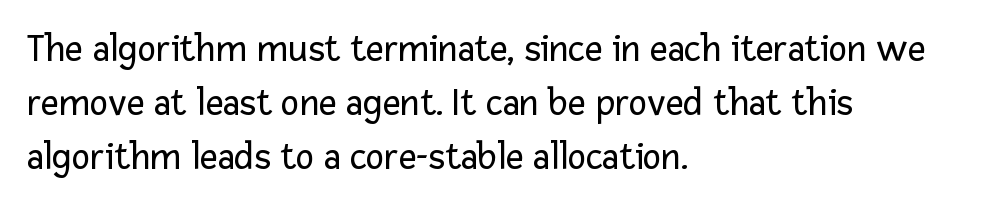
The image shows 39 px regular-weight sans-serif type, upright; set left-aligned, normal line spacing (1.39x), normal letter spacing, not underlined; low stroke contrast and a medium x-height.
